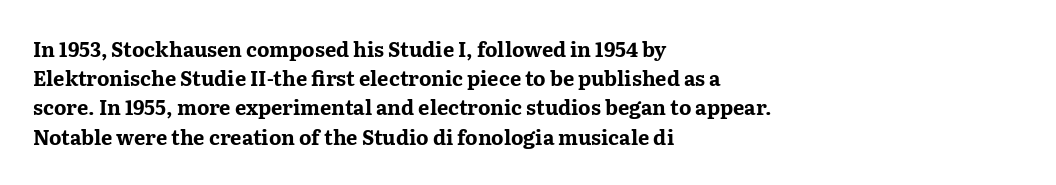
The image shows 20 px bold type, upright; set left-aligned, normal line spacing (1.46x), normal letter spacing, not underlined.
